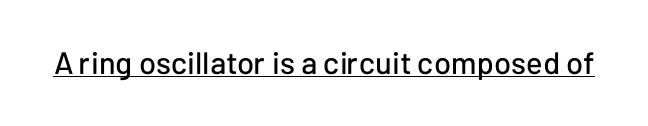
Notice how the stems are strictly vertical — no italics here. Check where the strokes stop: nothing finishes them off — pure sans. Looks like regular typesetting: each glyph gets only the width it needs. The horizontal fit of the characters is conventional and even. A baseline rule has been typeset under these characters.
